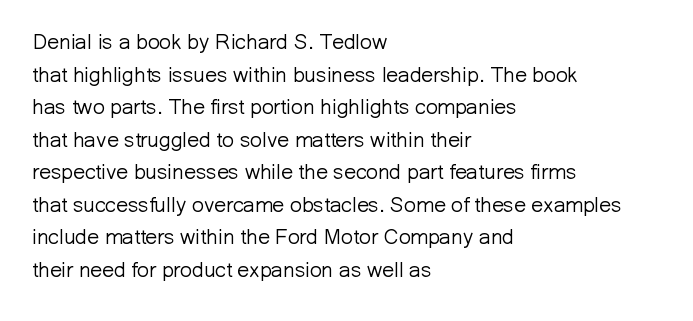
The image shows 21 px text type, upright; set left-aligned, normal line spacing (1.55x), normal letter spacing, not underlined.
